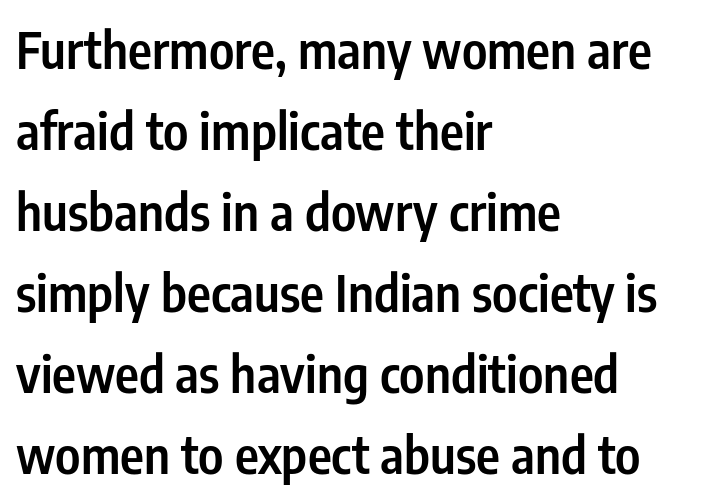
{"serif": "no", "italic": "no", "bold": "semi", "weight": "semibold", "width": "condensed", "stroke_contrast": "low", "x_height": "medium", "monospaced": "no", "underline": "no", "align": "left", "line_spacing": "normal", "line_spacing_ratio": 1.59, "letter_spacing": "normal", "letter_spacing_em": 0.0, "glyph_px": 51}
